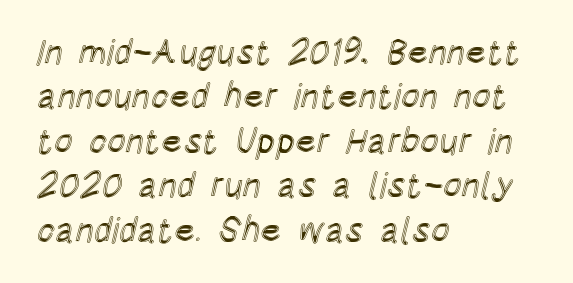
Q: Is the text italic (slanted)? A: Yes.
Q: Is the text underlined? A: No.
Q: How is the paragraph aligned? A: Left-aligned.
Q: Is the spacing between letters normal or unusually wide? A: Normal.
Q: Is the spacing between lines tight, normal or loose? A: Normal.
Q: Width (condensed, normal, or wide)? A: Condensed.
Q: x-height? A: Large.
Q: Monospaced? A: No.
